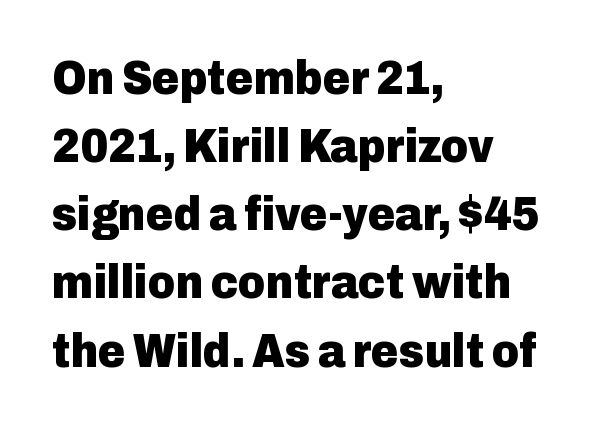
Q: Is the text bold? A: Yes.
Q: Is the text italic (slanted)? A: No, it is upright.
Q: Is the typeface a serif or a sans-serif typeface? A: Sans-serif.
Q: Is the text underlined? A: No.
Q: How is the paragraph aligned? A: Left-aligned.
Q: Is the spacing between letters normal or unusually wide? A: Normal.
Q: Is the spacing between lines tight, normal or loose? A: Normal.
Q: Width (condensed, normal, or wide)? A: Normal.
Q: Stroke contrast? A: Low.
Q: x-height? A: Medium.
Q: Monospaced? A: No.
